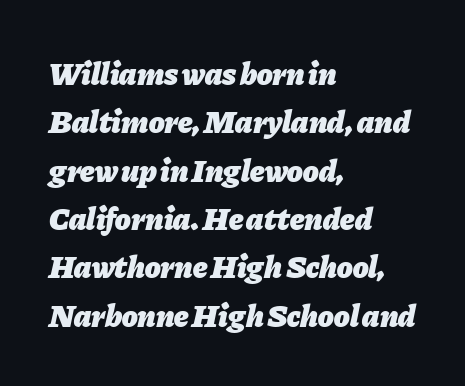
Q: Is the text bold? A: Yes.
Q: Is the text italic (slanted)? A: Yes, it leans right by about 11 degrees.
Q: Is the text underlined? A: No.
Q: How is the paragraph aligned? A: Left-aligned.
Q: Is the spacing between letters normal or unusually wide? A: Normal.
Q: Is the spacing between lines tight, normal or loose? A: Normal.
Q: Width (condensed, normal, or wide)? A: Normal.
Q: Stroke contrast? A: Low.
Q: x-height? A: Medium.
Q: Monospaced? A: No.
